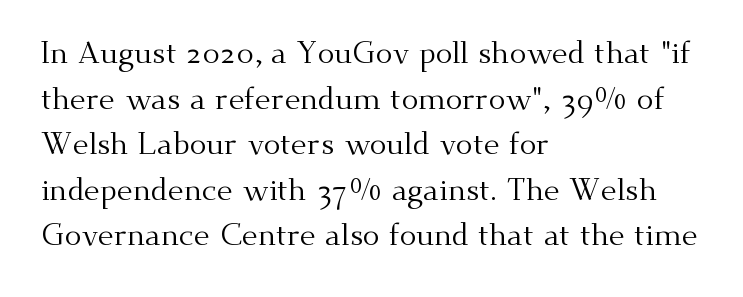
The image shows 31 px regular-weight serif type, upright; set left-aligned, normal line spacing (1.47x), normal letter spacing, not underlined; medium stroke contrast and a small x-height.
